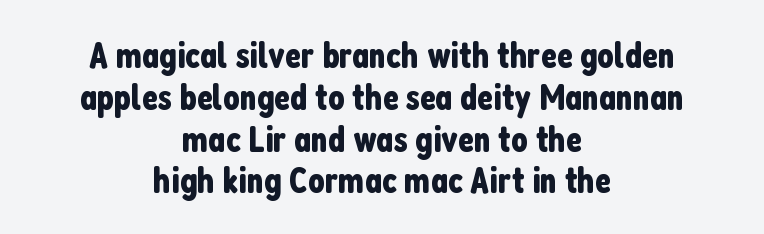
{"serif": "no", "italic": "no", "width": "condensed", "stroke_contrast": "low", "x_height": "medium", "monospaced": "no", "underline": "no", "align": "center", "line_spacing": "tight", "line_spacing_ratio": 1.13, "letter_spacing": "normal", "letter_spacing_em": 0.0, "glyph_px": 37}
